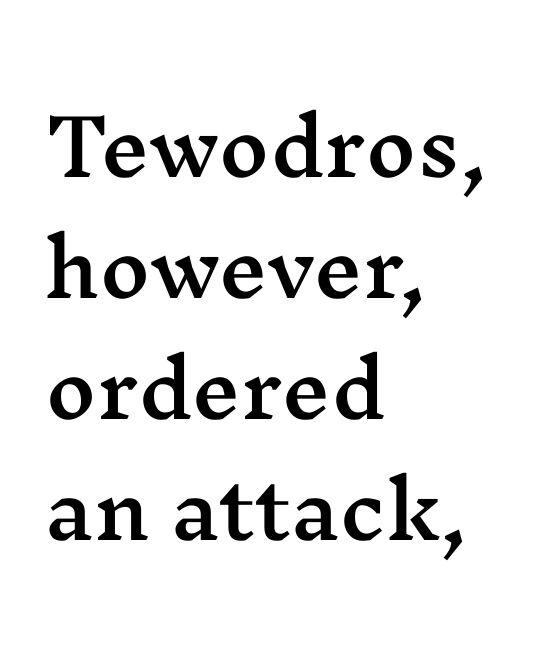
The image shows 77 px wide serif type, upright; set left-aligned, normal line spacing (1.57x), normal letter spacing, not underlined; medium stroke contrast and a medium x-height.
